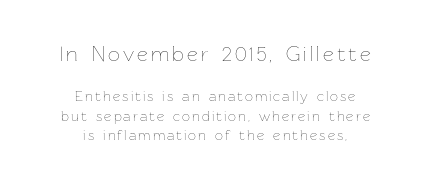
The image shows 21 px text type, upright; set centered, normal line spacing (1.4x), not underlined; the first (top) block is 1.5x larger.
